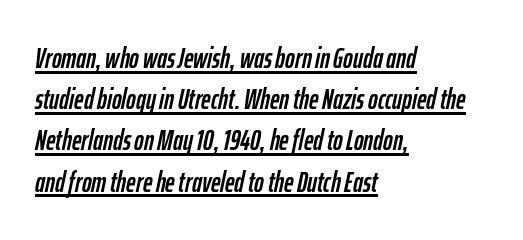
The lines are quadded left. Italic: yes, the glyphs are oblique. Varying glyph widths throughout — classic text-font behaviour. Has an underline been added? It has.
